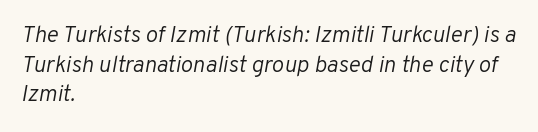
{"italic": "yes", "lean": "right", "slant_degrees": 10, "bold": "no", "underline": "no", "align": "left", "line_spacing": "normal", "line_spacing_ratio": 1.29, "letter_spacing": "normal", "letter_spacing_em": 0.0, "glyph_px": 23}
